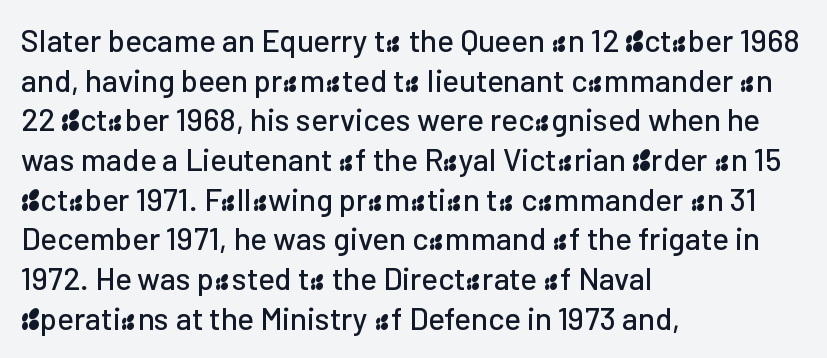
Q: Is the text italic (slanted)? A: No, it is upright.
Q: Is the typeface a serif or a sans-serif typeface? A: Sans-serif.
Q: Is the text underlined? A: No.
Q: How is the paragraph aligned? A: Left-aligned.
Q: Is the spacing between letters normal or unusually wide? A: Normal.
Q: Is the spacing between lines tight, normal or loose? A: Normal.
Q: Width (condensed, normal, or wide)? A: Normal.
Q: Stroke contrast? A: Low.
Q: x-height? A: Medium.
Q: Monospaced? A: No.
